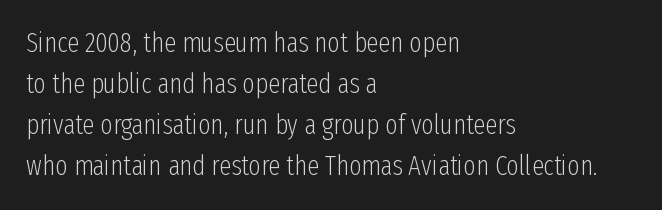
On a weight scale, this lands at 450 or below. The passage shown has conventional tracking throughout. A normal amount of white space separates one row of letters from the next. The rag falls on the right side of this text block.
